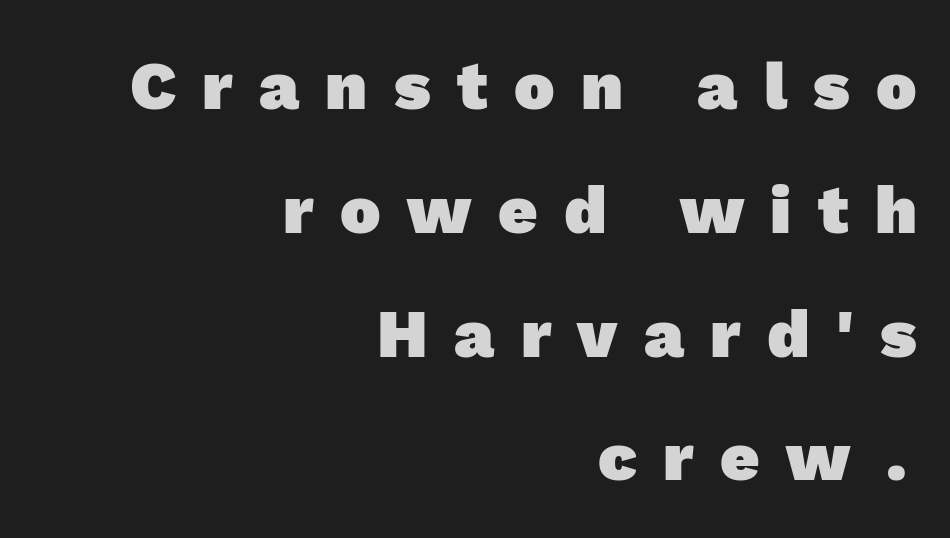
{"serif": "no", "bold": "yes", "weight": "heavy", "width": "normal", "x_height": "medium", "monospaced": "no", "underline": "no", "align": "right", "line_spacing_ratio": 1.82, "letter_spacing": "wide", "letter_spacing_em": 0.39, "glyph_px": 68}
